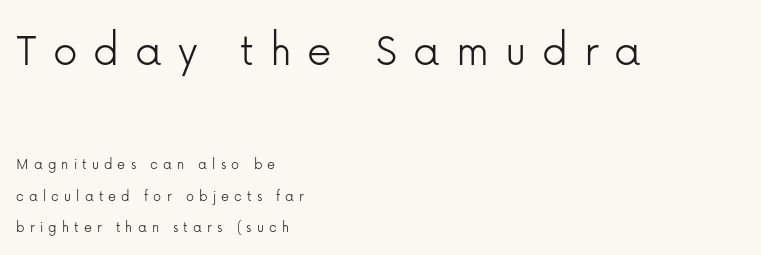
The designer dialed line spacing up above the default. Designer's note — italics off, roman on. The passage is arranged the way most books set body copy — flush left. Here the designer chose a conventional face with non-uniform glyph widths.
